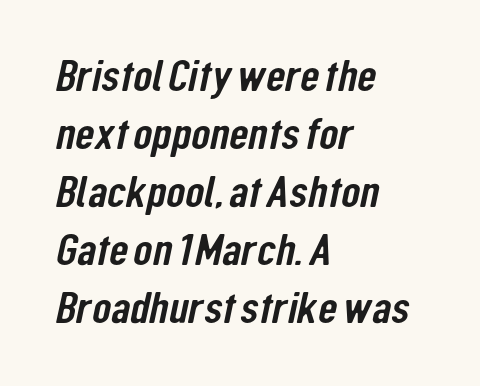
Q: Is the typeface a serif or a sans-serif typeface? A: Sans-serif.
Q: Is the text underlined? A: No.
Q: How is the paragraph aligned? A: Left-aligned.
Q: Is the spacing between letters normal or unusually wide? A: Normal.
Q: Is the spacing between lines tight, normal or loose? A: Normal.
Q: Width (condensed, normal, or wide)? A: Condensed.
Q: Stroke contrast? A: Low.
Q: x-height? A: Medium.
Q: Monospaced? A: No.
